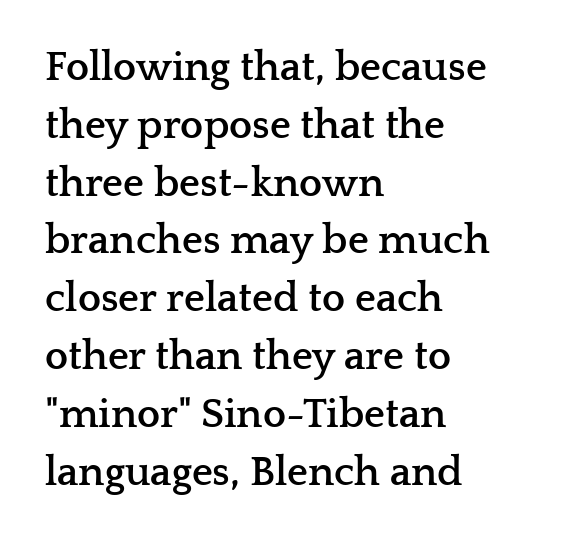
Each letter keeps its own natural width here, so spacing adapts to shape. Descender tails drop into unmarked territory. Ascenders rise straight up at ninety degrees. Each glyph is drawn with heavy, bold strokes. Does the type have serifs? Yes, each stem ends in a small foot.
